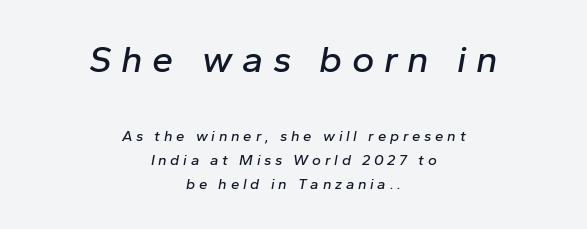
Students, observe: this is what conventionally led text looks like. Top chunk: large. Bottom chunk: small. Spacing between characters has been opened up far beyond the box default. Designer's note — italics engaged. A bare baseline throughout the passage. The compositor balanced each line on the midline.
